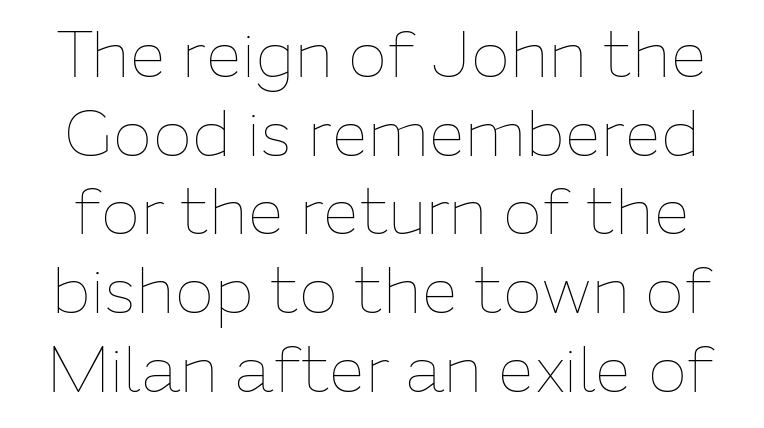
Posture: vertical. Do the characters align in a grid? No, the font is proportional. The face looks like a standard text weight, possibly lighter. This rendering leaves character spacing at its baseline value.
